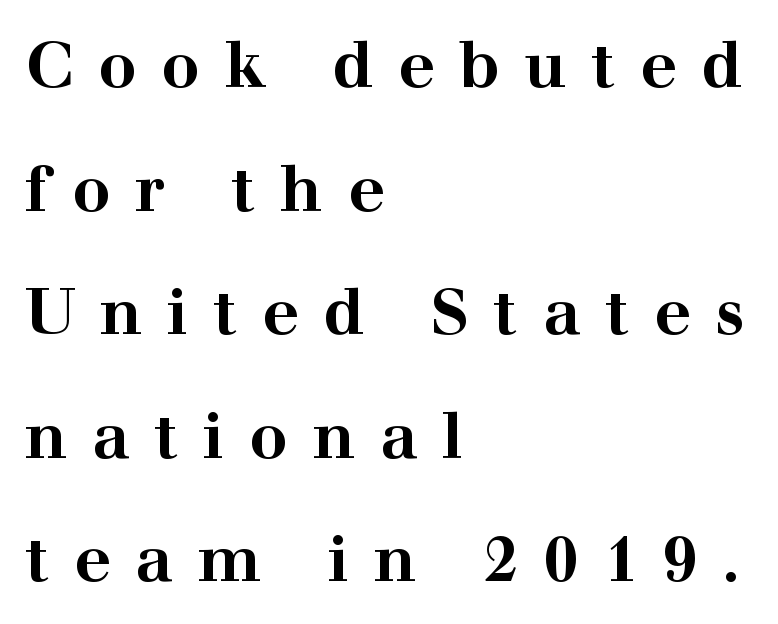
The baseline area is clear. Does extra space separate the letters? Yes, quite a lot of it. The lettering stays uniformly vertical, giving the passage a roman look. Is there much room between lines? Yes — plenty of vertical air separates them.
